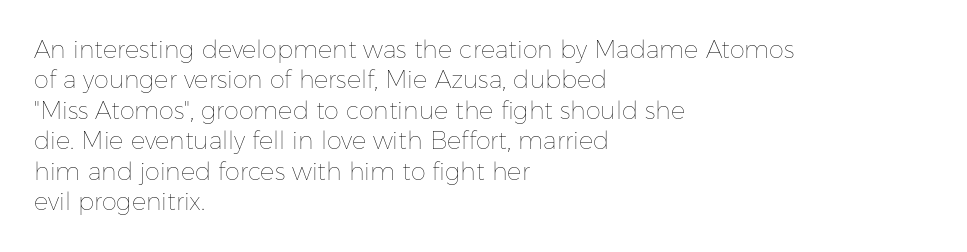
The type sits square on the baseline with zero lean. Only glyphs here, with clear space below each row. This sample is left-justified, so line endings fall wherever the words run out. Nothing unusual about the tracking: characters are spaced as the font intends. No extra ink here — the face is not bold.
